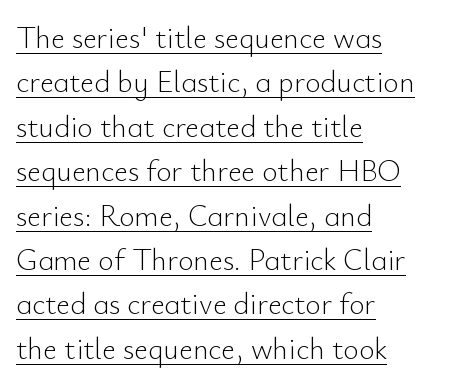
Visually the block forms a straight wall on the left and a jagged coastline on the right. The rendering uses a moderate line-height, typical for paragraphs. Glyph-to-glyph distance matches everyday printed text. Vertical strokes here are truly vertical.
